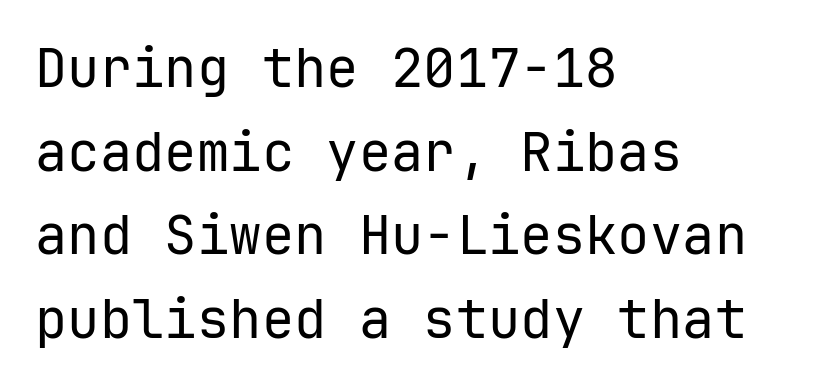
Q: Is the text bold? A: No.
Q: Is the text italic (slanted)? A: No, it is upright.
Q: Is the typeface a serif or a sans-serif typeface? A: Sans-serif.
Q: Is the text underlined? A: No.
Q: How is the paragraph aligned? A: Left-aligned.
Q: Is the spacing between letters normal or unusually wide? A: Normal.
Q: Is the spacing between lines tight, normal or loose? A: Normal.
Q: Width (condensed, normal, or wide)? A: Normal.
Q: Stroke contrast? A: Low.
Q: x-height? A: Medium.
